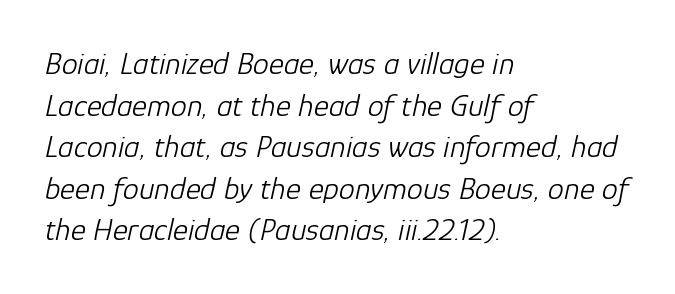
The passage shown is not bold in any degree. You could call the tracking neutral — neither tight nor loose. Think of a printed novel: that variable character pitch is what you see here. What's the leading like? Ordinary, nothing unusual. Designer's note — italics engaged. The space directly below the letters is spotless.
